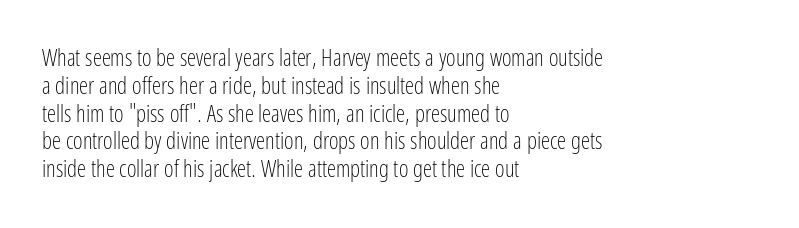
Italic: no, the glyphs are upright roman. Typeset ragged right — the left edge is the straight one. The gaps between neighbouring characters are ordinary and unremarkable. No letter is thick-stroked: the sample isn't bold. Lines of text with bare space underneath.
